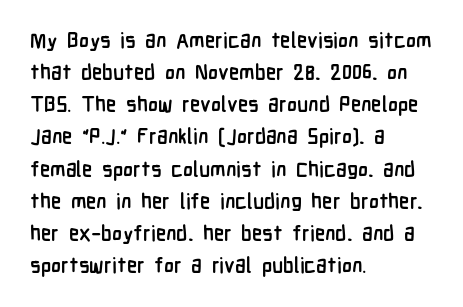
Tracking value appears to be zero — textbook default spacing. Is the type bold? Yes — the strokes are clearly thick and heavy. The block of text has a typical density, with ordinary space between rows. The rag falls on the right side of this text block. Words float on clear page, feet unadorned.
